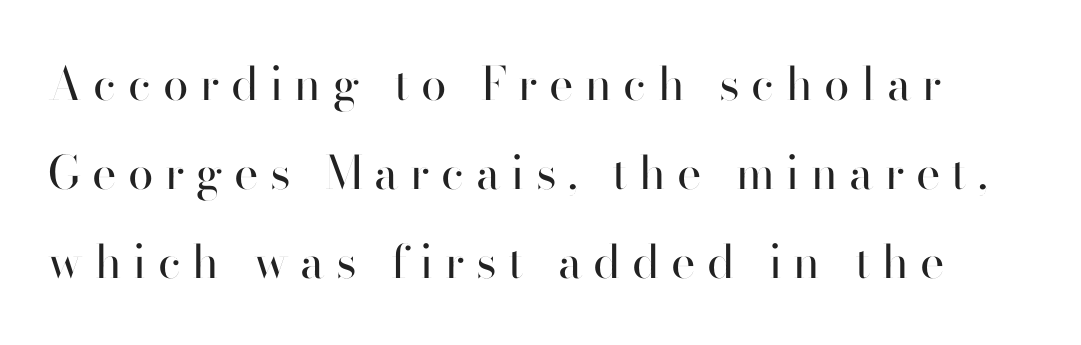
The image shows 46 px regular-weight sans-serif type, upright; set loose line spacing (1.93x), unusually wide letter spacing (+0.25 em), not underlined; high stroke contrast and a small x-height.
